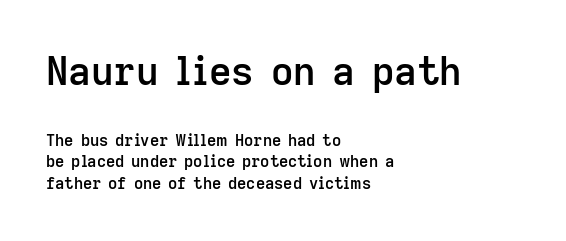
Q: Is the text bold? A: Semi-bold.
Q: Is the text italic (slanted)? A: No, it is upright.
Q: Is the typeface a serif or a sans-serif typeface? A: Sans-serif.
Q: Is the text underlined? A: No.
Q: How is the paragraph aligned? A: Left-aligned.
Q: Is the spacing between letters normal or unusually wide? A: Normal.
Q: Is the spacing between lines tight, normal or loose? A: Normal.
Q: Which block of text is set in a larger size, the first (top) or the second (bottom)? A: The first (top) one.
Q: Width (condensed, normal, or wide)? A: Normal.
Q: Stroke contrast? A: Low.
Q: x-height? A: Medium.
Q: Monospaced? A: No.
